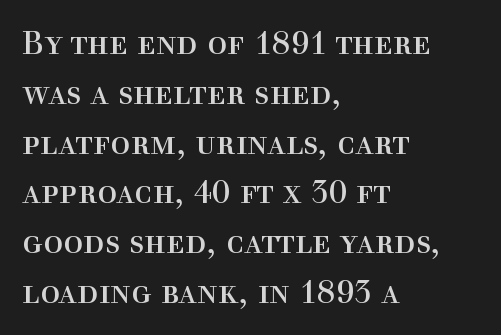
Every stem runs plumb, perpendicular to the baseline. Letters rest on an invisible, unmarked baseline. These lines are composed in type with serifs. Default kerning and tracking; the words read as compact shapes.
